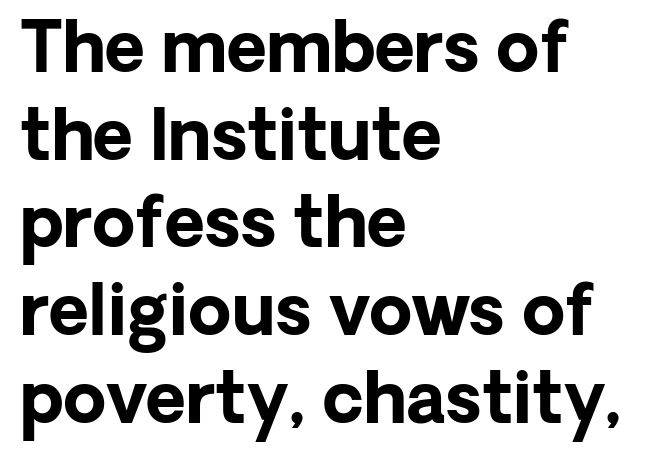
The letters stand straight up with perfectly vertical stems. The type is set solid horizontally, with unmodified tracking. Think of a printed novel: that variable character pitch is what you see here. Nobody drew a line under any word here. Horizontal bands of white between lines are of average thickness.
